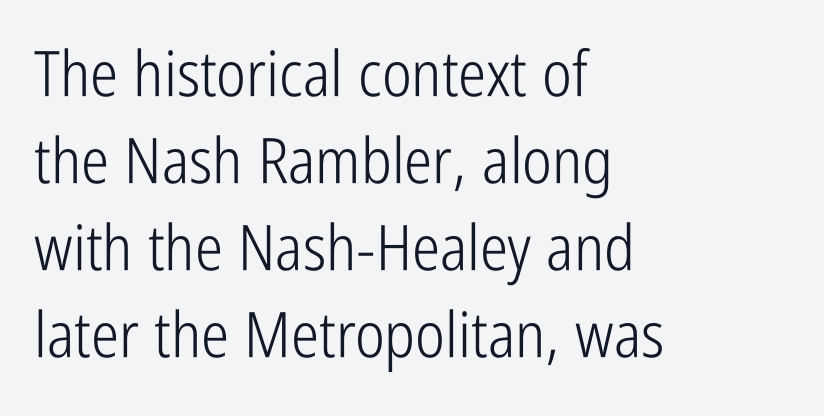
The image shows 63 px light, condensed sans-serif type, upright; set left-aligned, normal line spacing (1.38x), normal letter spacing, not underlined; low stroke contrast and a medium x-height.
